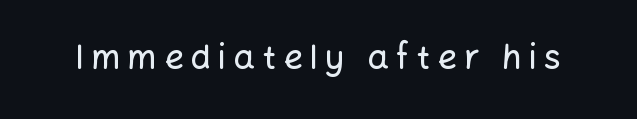
{"serif": "no", "italic": "no", "width": "normal", "stroke_contrast": "low", "x_height": "medium", "monospaced": "no", "underline": "no", "letter_spacing": "wide", "letter_spacing_em": 0.21, "glyph_px": 34}
